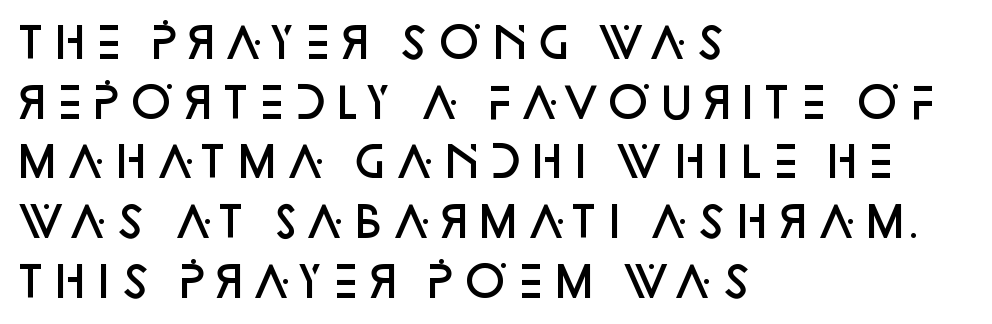
{"serif": "no", "italic": "no", "bold": "semi", "weight": "semibold", "width": "normal", "stroke_contrast": "low", "x_height": "large", "monospaced": "no", "underline": "no", "align": "left", "line_spacing": "normal", "line_spacing_ratio": 1.42, "letter_spacing": "normal", "letter_spacing_em": 0.0, "glyph_px": 42}
